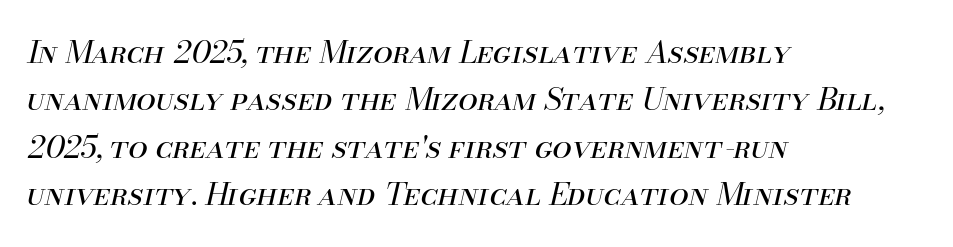
Q: Is the text bold? A: No.
Q: Is the text italic (slanted)? A: Yes, it leans right by about 13 degrees.
Q: Is the text underlined? A: No.
Q: How is the paragraph aligned? A: Left-aligned.
Q: Is the spacing between letters normal or unusually wide? A: Normal.
Q: Is the spacing between lines tight, normal or loose? A: Normal.
Q: Width (condensed, normal, or wide)? A: Normal.
Q: Stroke contrast? A: Medium.
Q: x-height? A: Small.
Q: Monospaced? A: No.
